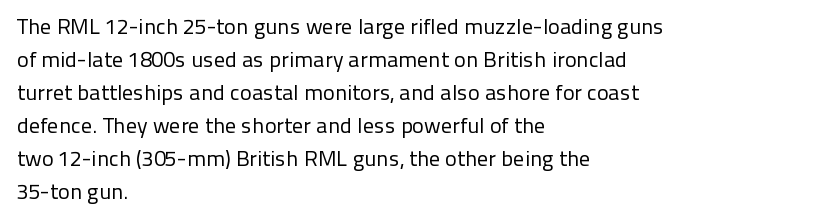
In terms of leading, this rendering sits right in the middle. Quick note: not italic, upright. Stems here are at most as thick as an everyday book face. Letter spacing: default.
